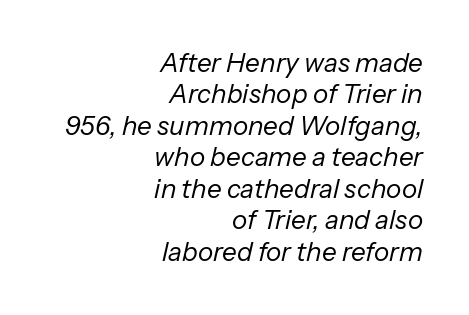
Is the block centered? No — it sits flush against the right margin. No heavy texture on the line: the type isn't bold. The baseline area is clear. Tracking here is standard; glyphs follow each other at the usual distance.
